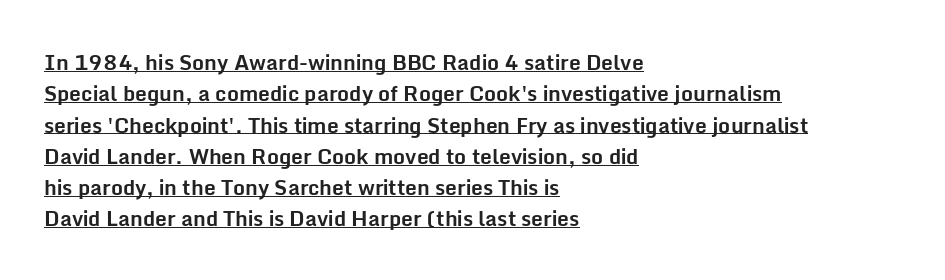
Casual observation: everything's shoved over to the left. Style check: upright. Whoever set this chose a conventional vertical rhythm. Typographic density is high because the face is bold.
